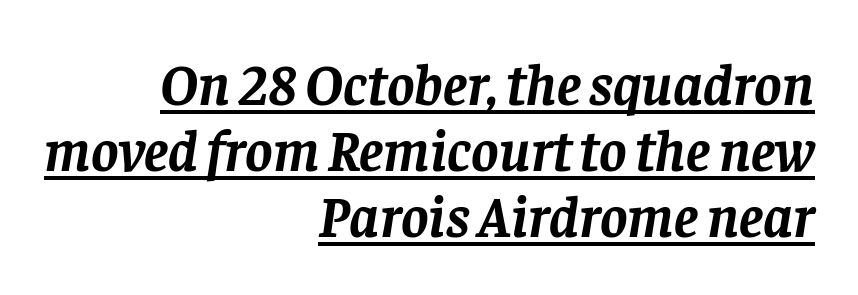
Q: Is the text bold? A: Yes.
Q: Is the text italic (slanted)? A: Yes, it leans right by about 8 degrees.
Q: Is the typeface a serif or a sans-serif typeface? A: Serif.
Q: Is the text underlined? A: Yes.
Q: How is the paragraph aligned? A: Right-aligned.
Q: Is the spacing between letters normal or unusually wide? A: Normal.
Q: Is the spacing between lines tight, normal or loose? A: Tight.
Q: Width (condensed, normal, or wide)? A: Normal.
Q: Stroke contrast? A: Low.
Q: x-height? A: Large.
Q: Monospaced? A: No.
